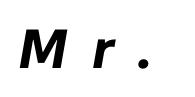
The image shows 55 px bold type, italic (leaning right); set unusually wide letter spacing (+0.44 em), not underlined; low stroke contrast and a medium x-height.
